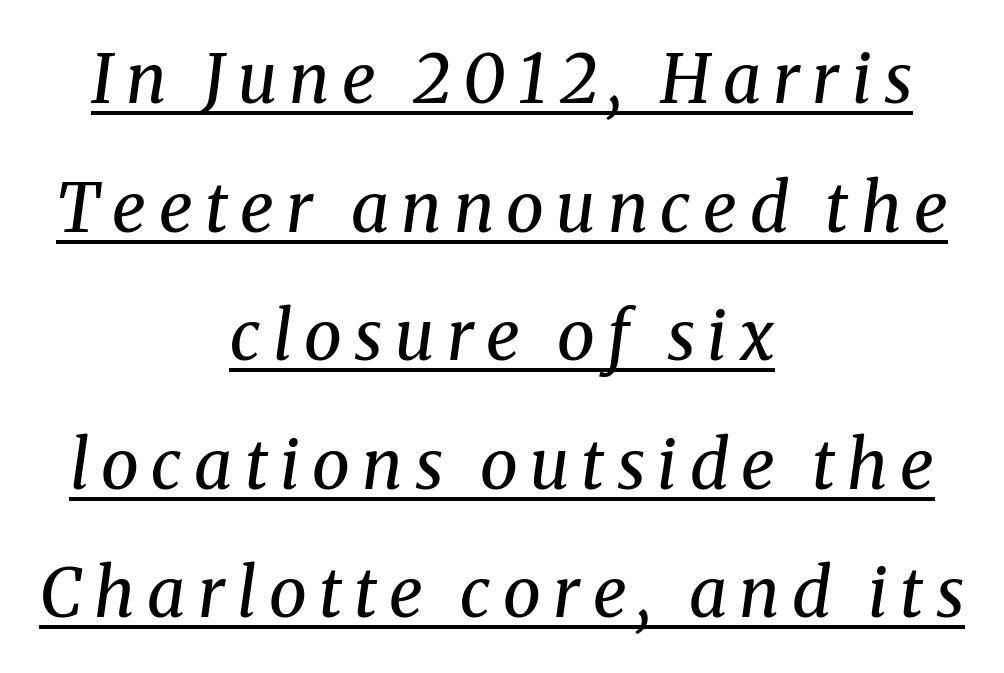
{"serif": "yes", "italic": "yes", "lean": "right", "slant_degrees": 8, "bold": "no", "weight": "regular", "width": "normal", "stroke_contrast": "medium", "x_height": "medium", "monospaced": "no", "underline": "yes", "align": "center", "line_spacing_ratio": 1.89, "glyph_px": 68}
